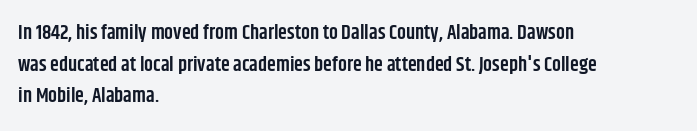
Q: Is the text bold? A: Semi-bold.
Q: Is the text italic (slanted)? A: No, it is upright.
Q: Is the text underlined? A: No.
Q: How is the paragraph aligned? A: Left-aligned.
Q: Is the spacing between letters normal or unusually wide? A: Normal.
Q: Is the spacing between lines tight, normal or loose? A: Normal.
